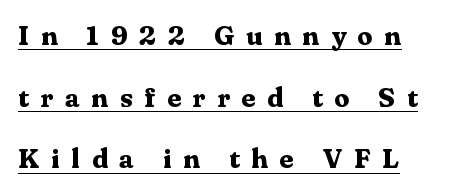
Designer's note — italics off, roman on. Emphasis by weight is at full strength: bold. A typesetter would call this heavily tracked-out type. Short and long lines alike share a common starting point at left. Leading: increased.
